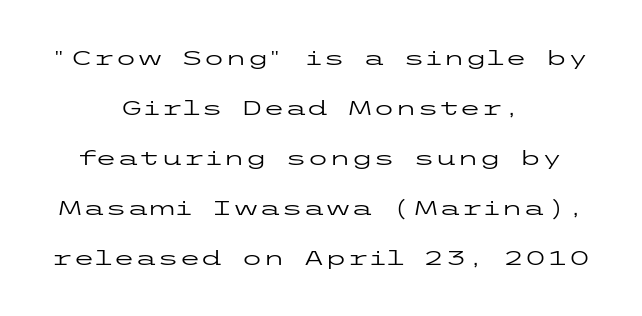
One glance says open: line gaps are wider than usual. Only glyphs here, with clear space below each row. Notice how the stems are strictly vertical — no italics here. These lines stack symmetrically, like a column narrowing and widening about its center. The letters sit at their default tracking, neither squeezed nor spread.
